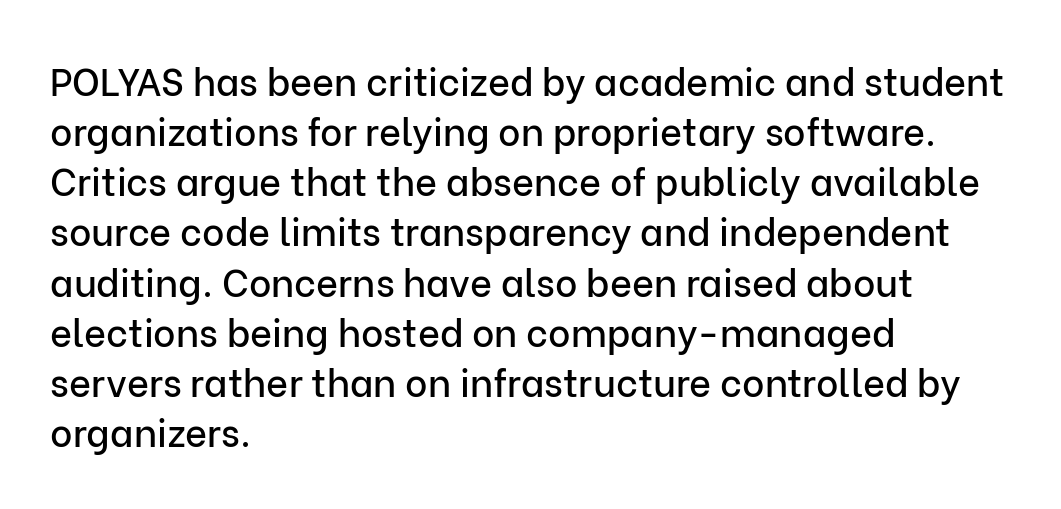
Each row of text sits above clean, open space. Does the copy run flush right? No — it runs flush left. The font family rendered here belongs to the sans-serif group. Every stem runs plumb, perpendicular to the baseline.
